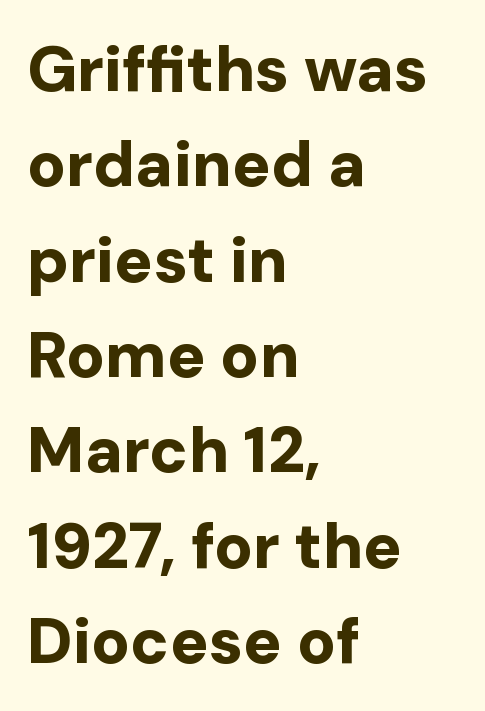
{"serif": "no", "italic": "no", "bold": "yes", "weight": "bold", "width": "normal", "stroke_contrast": "low", "x_height": "medium", "monospaced": "no", "underline": "no", "align": "left", "line_spacing": "normal", "line_spacing_ratio": 1.49, "letter_spacing": "normal", "letter_spacing_em": 0.0, "glyph_px": 64}
